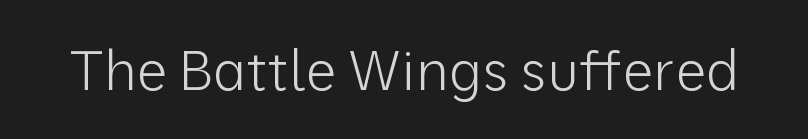
{"serif": "no", "italic": "no", "bold": "no", "weight": "light", "width": "normal", "stroke_contrast": "low", "x_height": "medium", "monospaced": "no", "underline": "no", "letter_spacing": "normal", "letter_spacing_em": 0.0, "glyph_px": 55}
